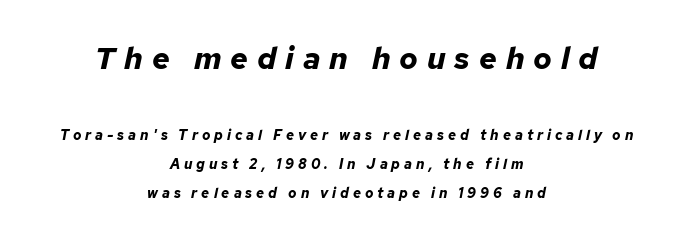
The image shows 31 px bold type, italic (leaning right); set centered, loose line spacing (2.05x), unusually wide letter spacing (+0.28 em), not underlined; the first (top) block is 2.21x larger; low stroke contrast and a medium x-height.
